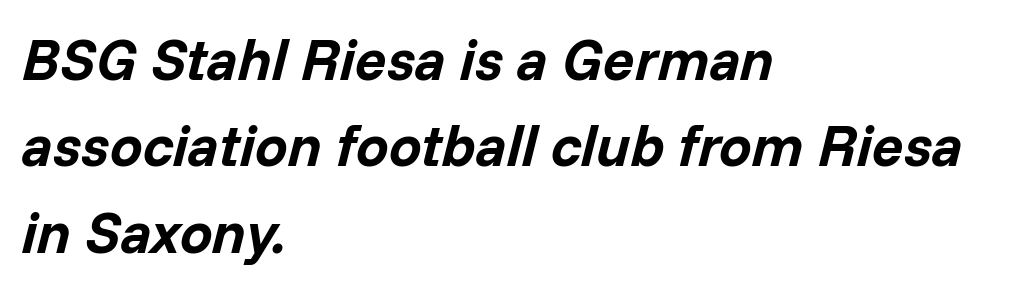
The image shows 58 px bold type, italic (leaning right); set left-aligned, normal line spacing (1.49x), normal letter spacing, not underlined; low stroke contrast and a medium x-height.
